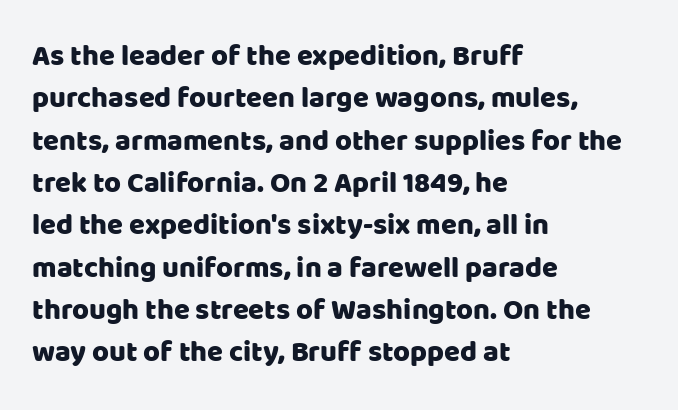
The image shows 29 px sans-serif type, upright; set left-aligned, normal line spacing (1.46x), normal letter spacing, not underlined; low stroke contrast and a large x-height.
